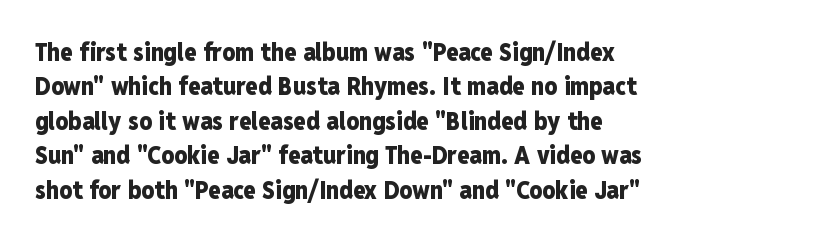
{"italic": "no", "bold": "yes", "underline": "no", "align": "left", "line_spacing": "normal", "line_spacing_ratio": 1.38, "letter_spacing": "normal", "letter_spacing_em": 0.0, "glyph_px": 25}
